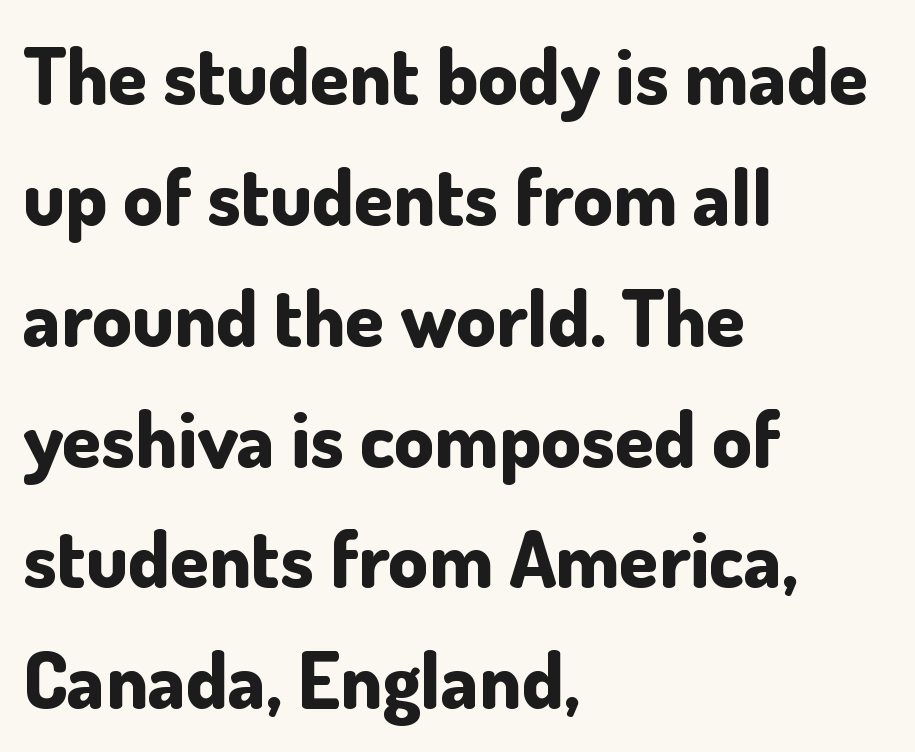
The image shows 79 px bold sans-serif type, upright; set left-aligned, normal line spacing (1.53x), normal letter spacing, not underlined; low stroke contrast and a small x-height.
